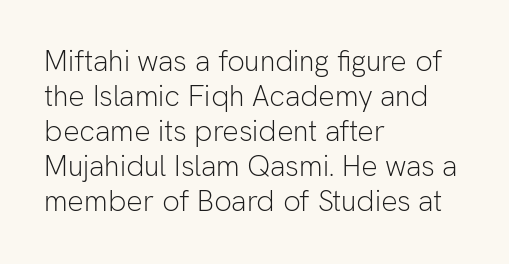
Only glyphs here, with clear space below each row. The typesetter chose a ragged-right arrangement here. This sample has the flowing, uneven cadence of proportional lettering. This sample uses plain, unmodified letter spacing.
